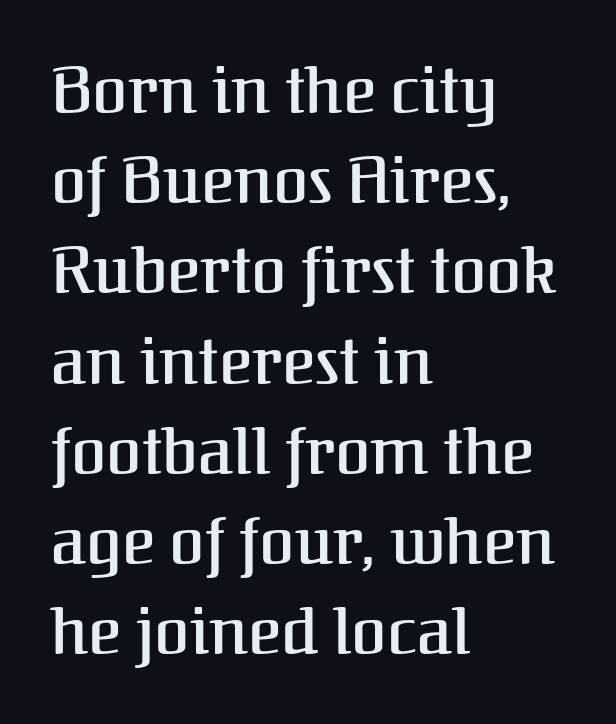
The image shows 64 px serif type, upright; set left-aligned, normal line spacing (1.41x), normal letter spacing, not underlined; medium stroke contrast and a medium x-height.
